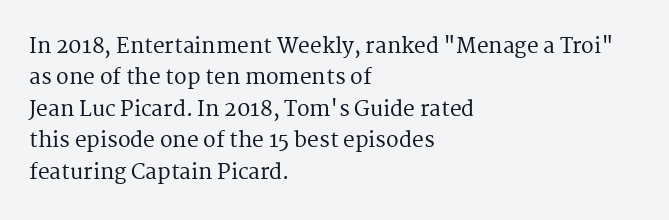
Unmarked baselines from the first word to the last. Every character sits straight up, as roman type does. The lines in this sample share a left origin and differ only in where they stop. Summary of vertical rhythm: regular, with standard interline spacing. Inter-character spacing is left at the font's built-in metrics.
